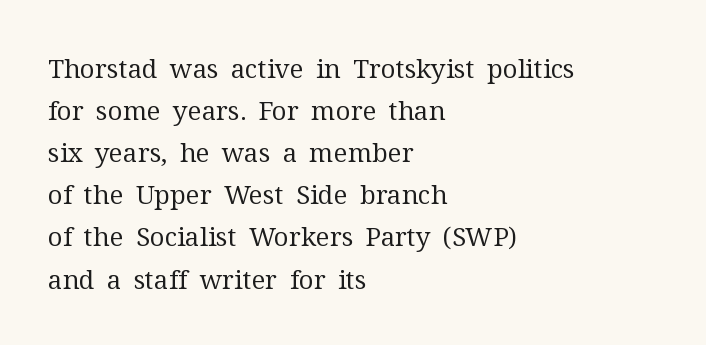
Q: Is the text bold? A: No.
Q: Is the text italic (slanted)? A: No, it is upright.
Q: Is the text underlined? A: No.
Q: How is the paragraph aligned? A: Left-aligned.
Q: Is the spacing between letters normal or unusually wide? A: Normal.
Q: Is the spacing between lines tight, normal or loose? A: Normal.
